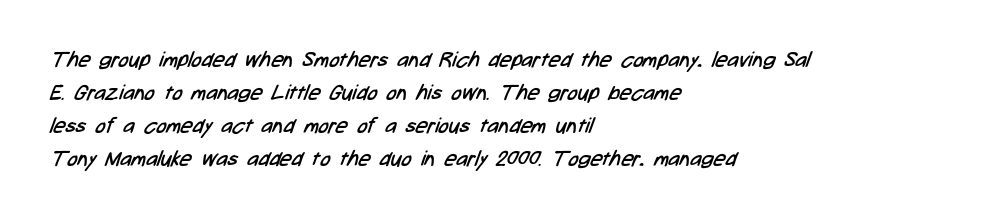
The image shows 21 px text type; set left-aligned, normal line spacing (1.57x), normal letter spacing, not underlined.
